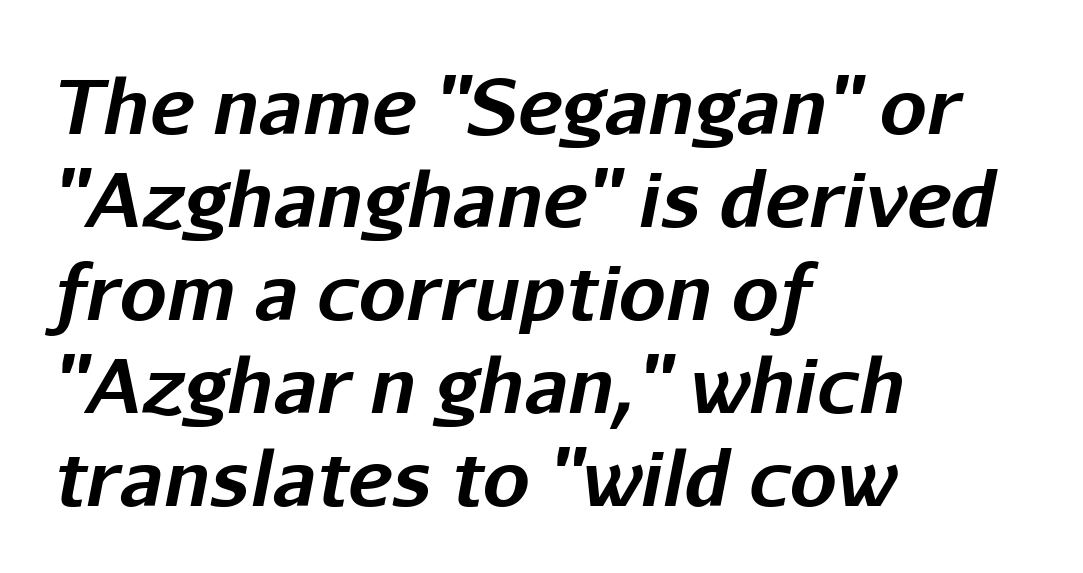
{"italic": "yes", "lean": "right", "slant_degrees": 11, "bold": "yes", "weight": "bold", "width": "normal", "stroke_contrast": "low", "x_height": "medium", "monospaced": "no", "underline": "no", "align": "left", "line_spacing_ratio": 1.24, "letter_spacing": "normal", "letter_spacing_em": 0.0, "glyph_px": 75}
